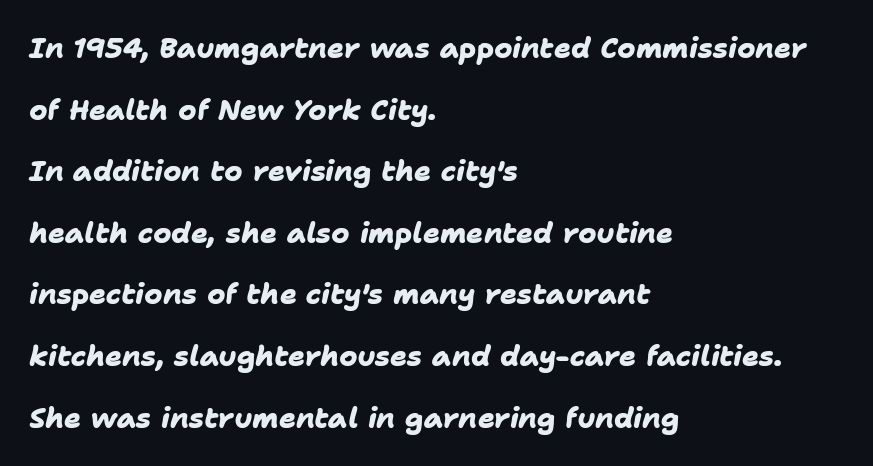
Line starts are locked; line ends wander. If you measured baseline to baseline, you'd find a long distance. Plenty of ink on the page — the face is bold. The space beneath each line is pristine and unruled. The letters advance in unequal steps, a hallmark of proportional type.
